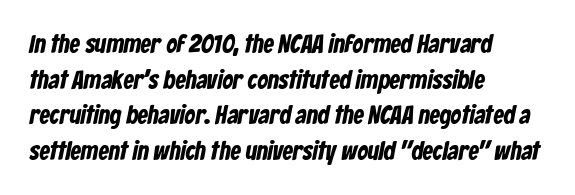
Underlining? Definitely not there. Line starts are locked; line ends wander. This rendering leaves character spacing at its baseline value. Evenly set lines give the paragraph a standard silhouette.
